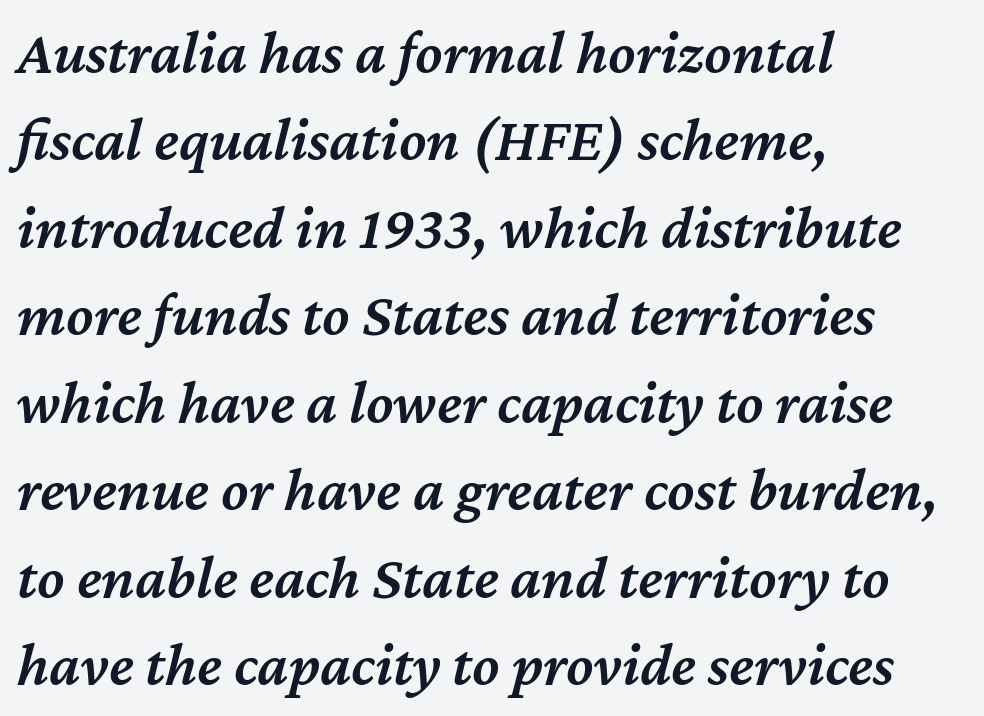
The image shows 62 px semibold type, italic (leaning right); set left-aligned, normal line spacing (1.41x), normal letter spacing, not underlined; medium stroke contrast and a medium x-height.
